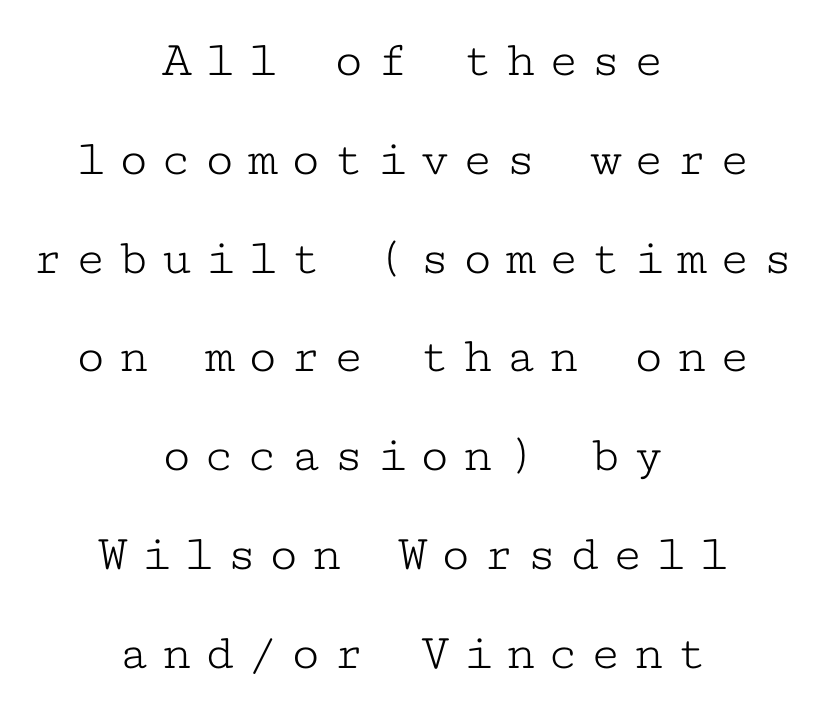
{"serif": "yes", "italic": "no", "bold": "no", "weight": "light", "width": "wide", "stroke_contrast": "low", "x_height": "medium", "monospaced": "yes", "underline": "no", "align": "center", "line_spacing": "loose", "line_spacing_ratio": 1.9, "letter_spacing": "wide", "letter_spacing_em": 0.22, "glyph_px": 52}
